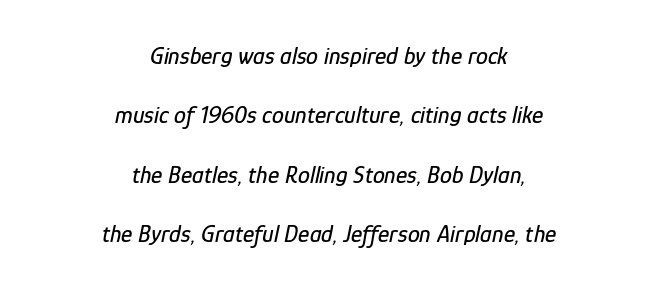
A great deal of white space separates one row of letters from the next. Does the copy run flush right? No — it is centered line by line. Words appear dense and cohesive because spacing is normal. The passage shown is not underscored anywhere. Posture: slanted.
